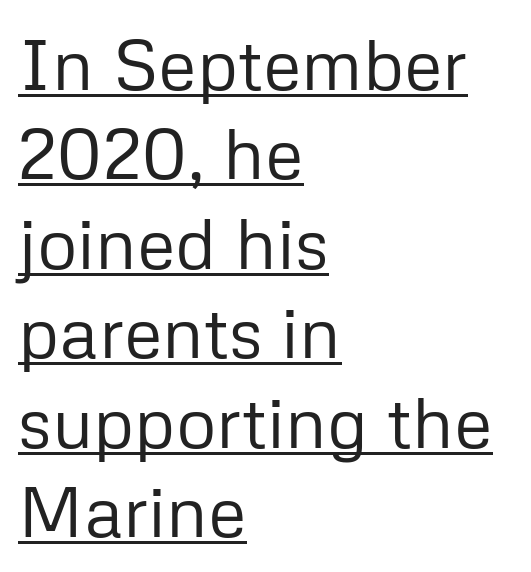
{"serif": "no", "italic": "no", "bold": "no", "weight": "regular", "width": "normal", "stroke_contrast": "low", "x_height": "medium", "monospaced": "no", "underline": "yes", "align": "left", "line_spacing": "normal", "line_spacing_ratio": 1.26, "letter_spacing": "normal", "letter_spacing_em": 0.0, "glyph_px": 71}
